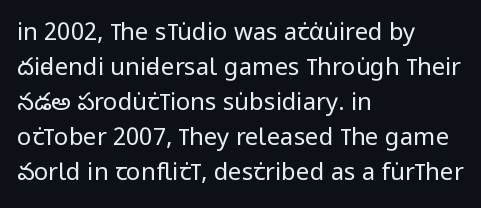
The image shows 24 px text type, upright; set left-aligned, normal line spacing (1.46x), normal letter spacing, not underlined.
